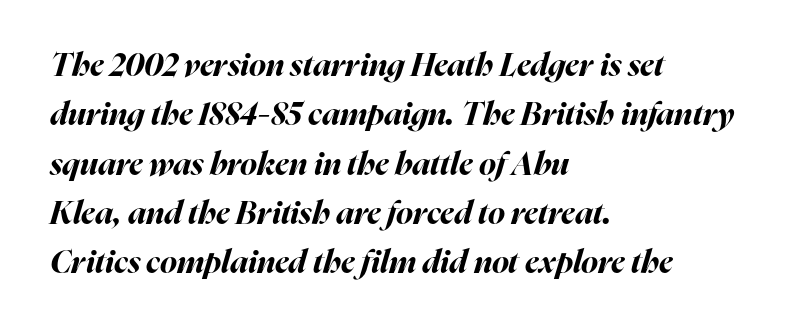
Horizontally, the lines are justified to the leading edge only. Nothing unusual about the tracking: characters are spaced as the font intends. These words are printed bold, with thick strokes throughout. Does the leading feel generous? No, just average. The letters advance in unequal steps, a hallmark of proportional type. The baseline area is clear.
